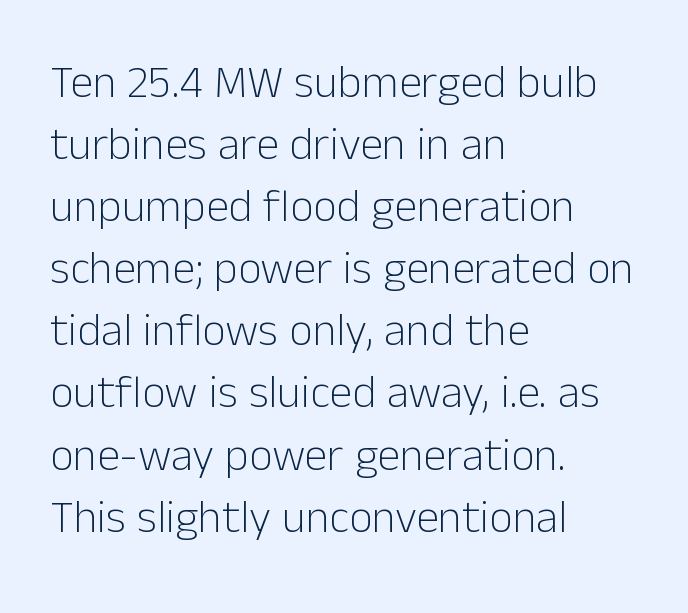
The image shows 46 px light sans-serif type, upright; set left-aligned, normal line spacing (1.35x), normal letter spacing, not underlined; low stroke contrast and a medium x-height.
